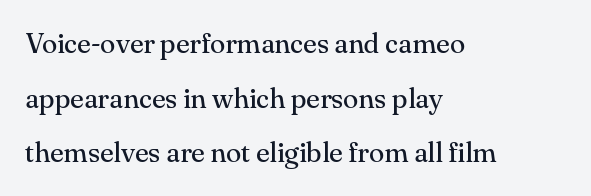
The image shows 28 px regular-weight serif type, upright; set left-aligned, loose line spacing (1.95x), normal letter spacing, not underlined; medium stroke contrast and a small x-height.
